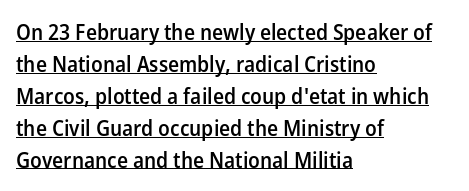
{"italic": "no", "bold": "semi", "underline": "yes", "align": "left", "line_spacing": "normal", "line_spacing_ratio": 1.45, "letter_spacing": "normal", "letter_spacing_em": 0.0, "glyph_px": 22}
